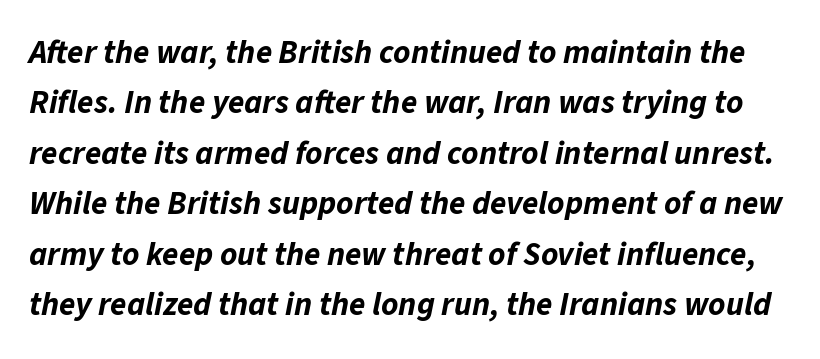
The image shows 33 px bold type, italic (leaning right); set normal line spacing (1.53x), normal letter spacing, not underlined; low stroke contrast and a medium x-height.
